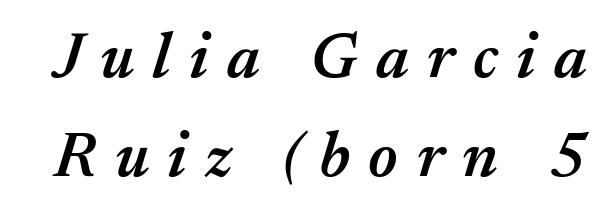
This block has exactly the height ordinary leading produces. Underlining? Definitely not there. The axis of the letterforms is tilted away from vertical. The tracking jumps out immediately: characters are airy and widely separated.
